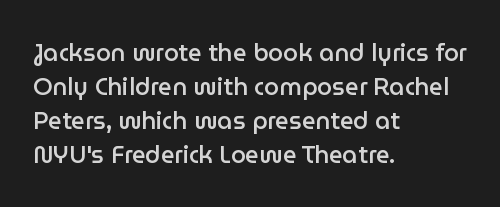
{"italic": "no", "bold": "semi", "underline": "no", "align": "left", "line_spacing": "normal", "line_spacing_ratio": 1.41, "letter_spacing": "normal", "letter_spacing_em": 0.0, "glyph_px": 24}
